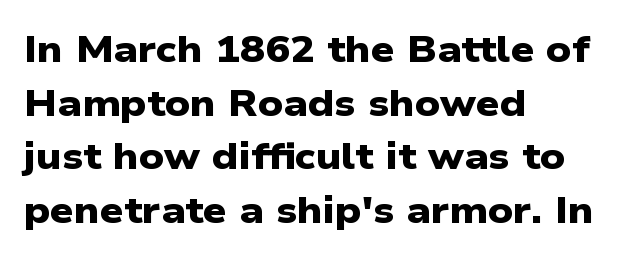
Q: Is the text bold? A: Yes.
Q: Is the typeface a serif or a sans-serif typeface? A: Sans-serif.
Q: Is the text underlined? A: No.
Q: How is the paragraph aligned? A: Left-aligned.
Q: Is the spacing between letters normal or unusually wide? A: Normal.
Q: Is the spacing between lines tight, normal or loose? A: Normal.
Q: Width (condensed, normal, or wide)? A: Wide.
Q: Stroke contrast? A: Low.
Q: x-height? A: Medium.
Q: Monospaced? A: No.
